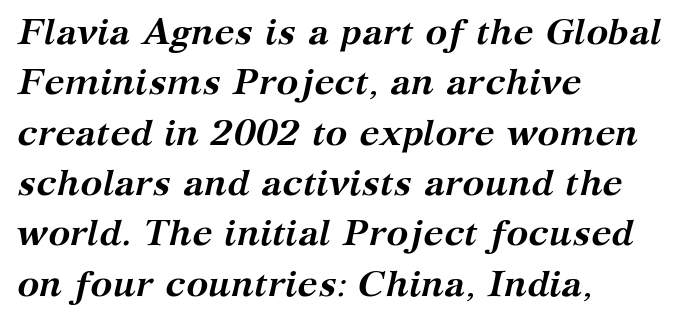
The image shows 37 px semibold serif type, italic (leaning right); set left-aligned, normal line spacing (1.36x), normal letter spacing, not underlined; medium stroke contrast and a medium x-height.
